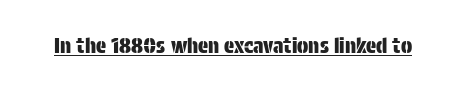
{"italic": "no", "underline": "yes", "letter_spacing": "normal", "letter_spacing_em": 0.0, "glyph_px": 21}
